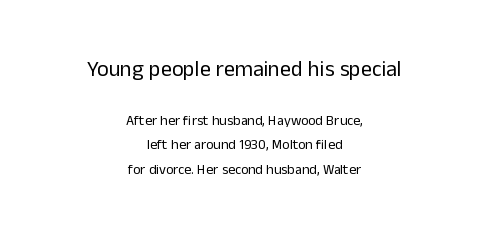
Descenders hang freely into open space. A quiet, ordinary-to-light weight characterises the typeface. Reading top to bottom, the characters get smaller at the block break. Does extra space separate the letters? No, they use regular spacing. Does the lettering tilt? It doesn't — this is upright. A centered setting, common on invitations and titles, is used for this passage.
